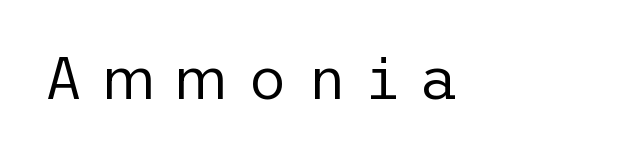
The image shows 60 px regular-weight sans-serif type, upright; set left-aligned, unusually wide letter spacing (+0.35 em), not underlined; low stroke contrast and a medium x-height.
